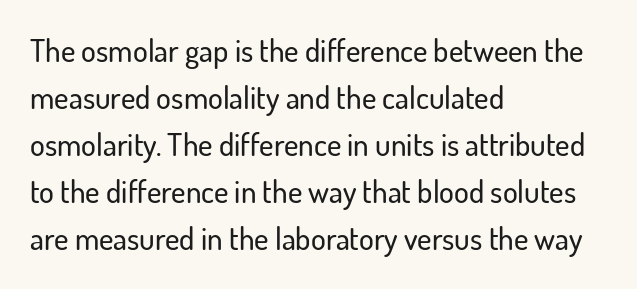
Q: Is the text italic (slanted)? A: No, it is upright.
Q: Is the typeface a serif or a sans-serif typeface? A: Sans-serif.
Q: Is the text underlined? A: No.
Q: How is the paragraph aligned? A: Left-aligned.
Q: Is the spacing between letters normal or unusually wide? A: Normal.
Q: Is the spacing between lines tight, normal or loose? A: Normal.
Q: Width (condensed, normal, or wide)? A: Normal.
Q: Stroke contrast? A: Low.
Q: x-height? A: Small.
Q: Monospaced? A: No.
